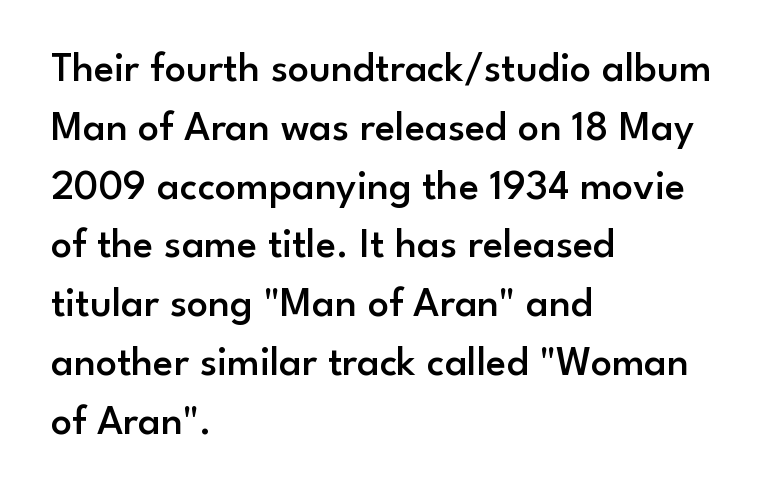
Q: Is the text bold? A: Semi-bold.
Q: Is the text italic (slanted)? A: No, it is upright.
Q: Is the typeface a serif or a sans-serif typeface? A: Sans-serif.
Q: Is the text underlined? A: No.
Q: How is the paragraph aligned? A: Left-aligned.
Q: Is the spacing between letters normal or unusually wide? A: Normal.
Q: Is the spacing between lines tight, normal or loose? A: Normal.
Q: Width (condensed, normal, or wide)? A: Normal.
Q: Stroke contrast? A: Low.
Q: x-height? A: Small.
Q: Monospaced? A: No.
